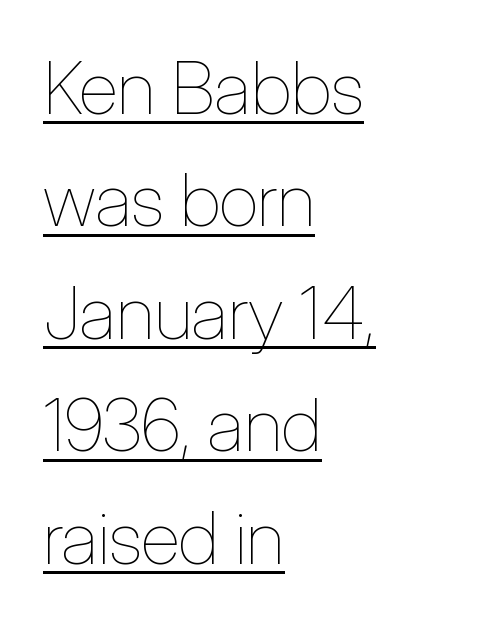
{"italic": "no", "bold": "no", "weight": "thin", "width": "condensed", "stroke_contrast": "low", "x_height": "medium", "monospaced": "no", "underline": "yes", "align": "left", "line_spacing": "normal", "line_spacing_ratio": 1.54, "letter_spacing": "normal", "letter_spacing_em": 0.0, "glyph_px": 73}
